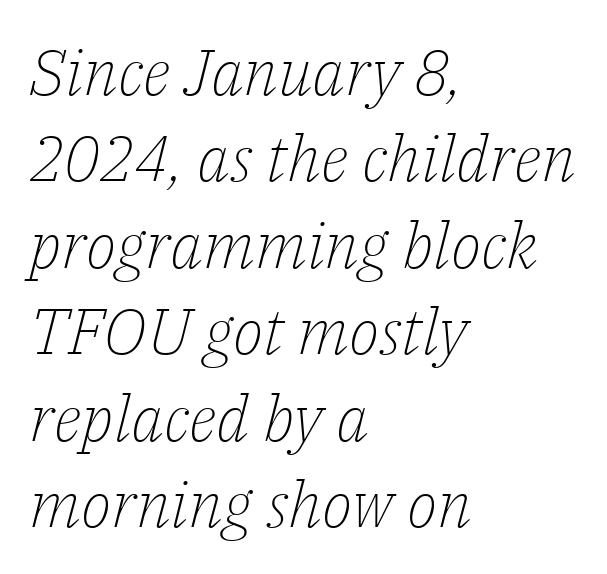
The letters carry serifs — small finishing strokes at the ends of their stems. Short and long lines alike share a common starting point at left. Vertical spacing — default. This rendering features lettering with no underline.
